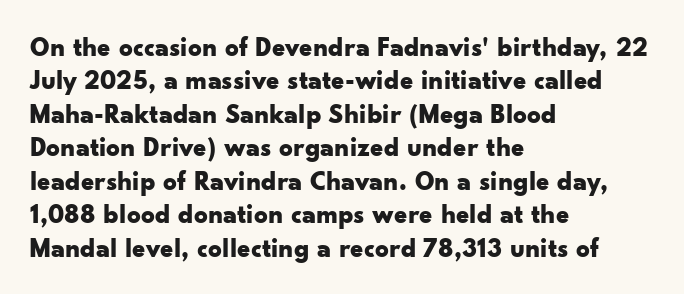
Q: Is the text bold? A: Yes.
Q: Is the text italic (slanted)? A: No, it is upright.
Q: Is the text underlined? A: No.
Q: How is the paragraph aligned? A: Left-aligned.
Q: Is the spacing between letters normal or unusually wide? A: Normal.
